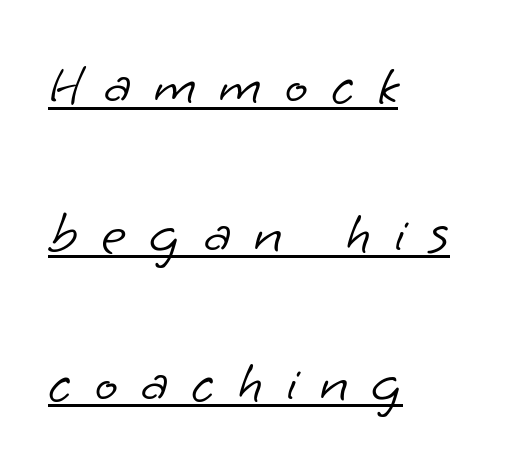
This sample uses expanded letter spacing, leaving extra air between glyphs. The rendering uses natural spacing where letterforms have individual widths. Does the leading feel generous? Absolutely, it's lavish. In terms of letterform style, serifs are entirely absent. The setting favours the left margin, as ordinary paragraphs usually do.
